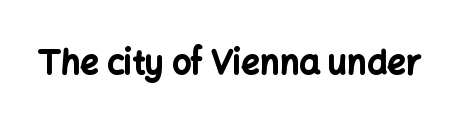
{"serif": "no", "italic": "no", "bold": "yes", "weight": "bold", "width": "normal", "stroke_contrast": "low", "x_height": "medium", "monospaced": "no", "underline": "no", "letter_spacing": "normal", "letter_spacing_em": 0.0, "glyph_px": 33}
